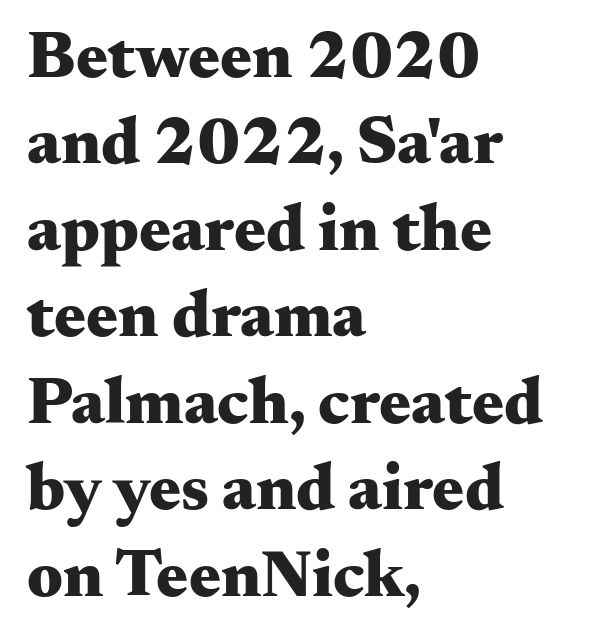
{"serif": "yes", "italic": "no", "bold": "yes", "weight": "heavy", "width": "wide", "stroke_contrast": "medium", "x_height": "small", "monospaced": "no", "underline": "no", "align": "left", "line_spacing": "normal", "line_spacing_ratio": 1.29, "letter_spacing": "normal", "letter_spacing_em": 0.0, "glyph_px": 67}
